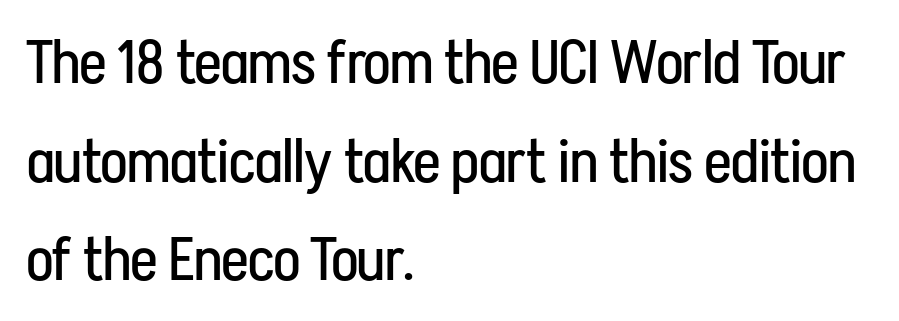
The image shows 62 px regular-weight, condensed sans-serif type, upright; set left-aligned, normal line spacing (1.59x), normal letter spacing, not underlined; low stroke contrast and a medium x-height.
